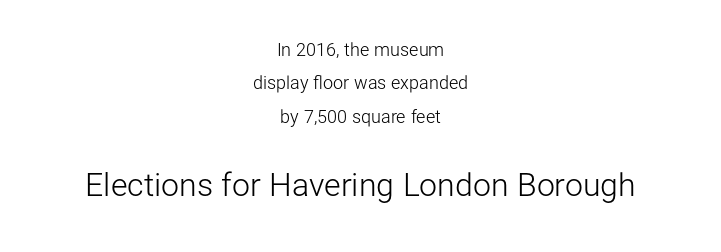
Q: Is the text bold? A: No.
Q: Is the text italic (slanted)? A: No, it is upright.
Q: Is the typeface a serif or a sans-serif typeface? A: Sans-serif.
Q: Is the text underlined? A: No.
Q: How is the paragraph aligned? A: Centered.
Q: Is the spacing between letters normal or unusually wide? A: Normal.
Q: Which block of text is set in a larger size, the first (top) or the second (bottom)? A: The second (bottom) one.
Q: Width (condensed, normal, or wide)? A: Normal.
Q: Stroke contrast? A: Low.
Q: x-height? A: Medium.
Q: Monospaced? A: No.
